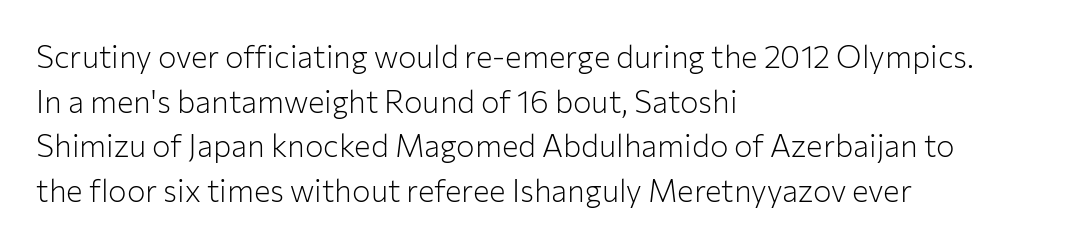
The image shows 31 px light sans-serif type, upright; set left-aligned, normal line spacing (1.44x), normal letter spacing, not underlined; low stroke contrast and a medium x-height.
